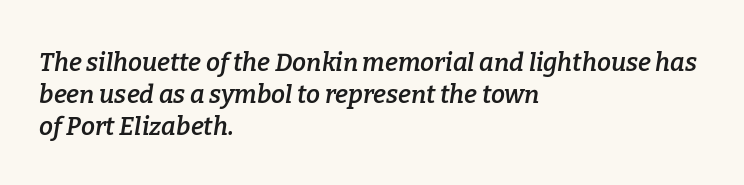
Q: Is the text bold? A: Semi-bold.
Q: Is the text italic (slanted)? A: Yes, it leans right by about 9 degrees.
Q: Is the text underlined? A: No.
Q: How is the paragraph aligned? A: Left-aligned.
Q: Is the spacing between letters normal or unusually wide? A: Normal.
Q: Is the spacing between lines tight, normal or loose? A: Normal.
